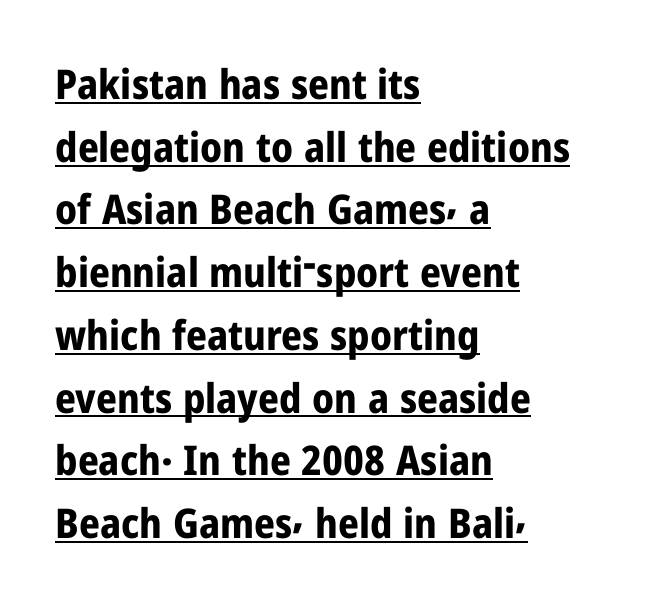
Q: Is the text bold? A: Yes.
Q: Is the text italic (slanted)? A: No, it is upright.
Q: Is the typeface a serif or a sans-serif typeface? A: Sans-serif.
Q: Is the text underlined? A: Yes.
Q: How is the paragraph aligned? A: Left-aligned.
Q: Is the spacing between letters normal or unusually wide? A: Normal.
Q: Is the spacing between lines tight, normal or loose? A: Normal.
Q: Width (condensed, normal, or wide)? A: Condensed.
Q: Stroke contrast? A: Low.
Q: x-height? A: Medium.
Q: Monospaced? A: No.
